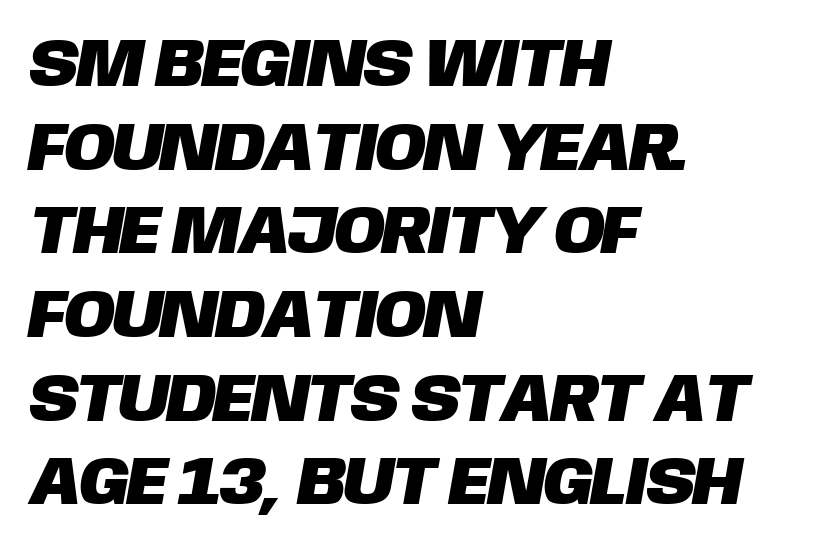
Q: Is the typeface a serif or a sans-serif typeface? A: Sans-serif.
Q: Is the text underlined? A: No.
Q: How is the paragraph aligned? A: Left-aligned.
Q: Is the spacing between letters normal or unusually wide? A: Normal.
Q: Width (condensed, normal, or wide)? A: Normal.
Q: Stroke contrast? A: Low.
Q: x-height? A: Large.
Q: Monospaced? A: No.
